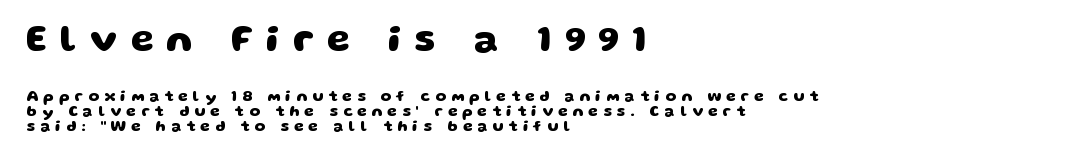
{"serif": "no", "bold": "yes", "weight": "heavy", "width": "wide", "stroke_contrast": "low", "x_height": "large", "monospaced": "no", "underline": "no", "align": "left", "line_spacing": "tight", "line_spacing_ratio": 0.97, "letter_spacing": "wide", "letter_spacing_em": 0.35, "larger_block": "first", "size_ratio": 2.47, "glyph_px": 37}
